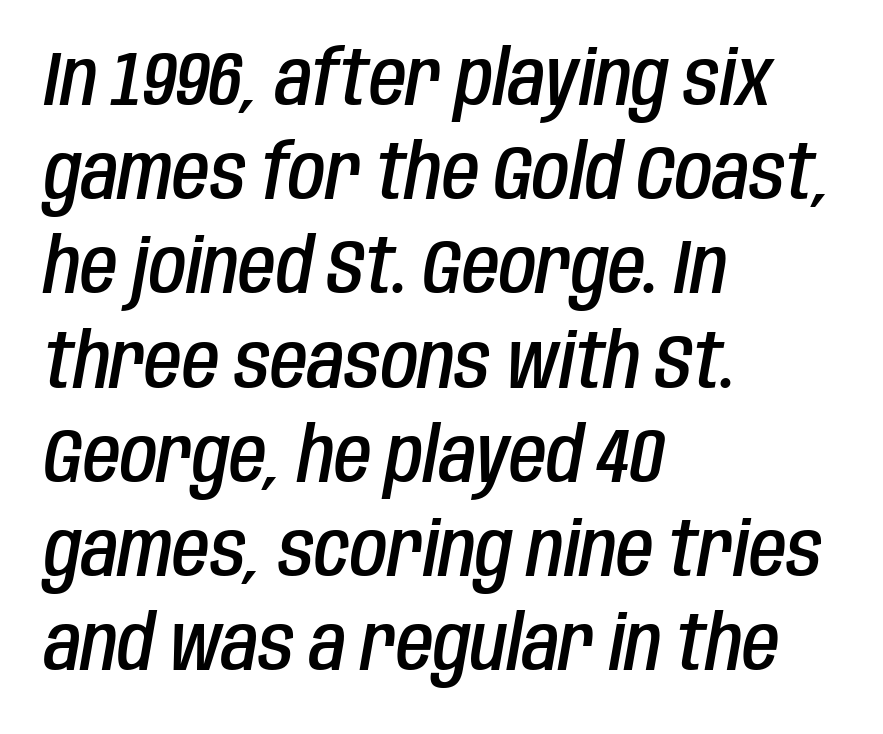
These lines stack with their left ends in a neat column. Words float on clear page, feet unadorned. Weight: semibold (demi). The letterforms sit shoulder to shoulder at normal distance.
